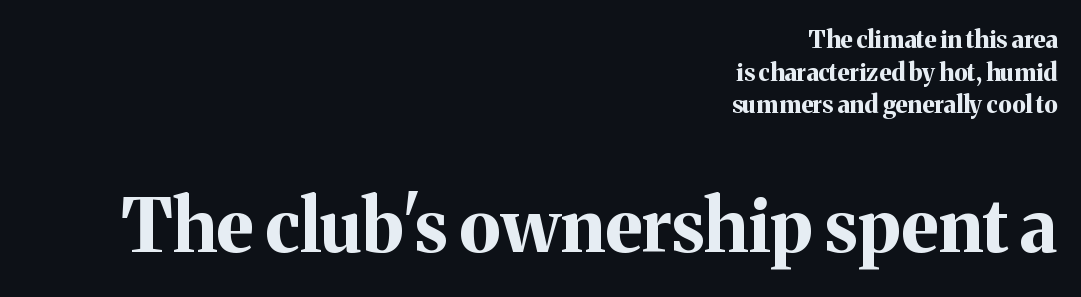
Lines of text with bare space underneath. Are there feet on the stems? There are — it's a serif. Italic: no, the glyphs are upright roman. Line ends are locked; line starts wander. The emphasis by scale lands on block number two, below. Varying glyph widths throughout — classic text-font behaviour.
